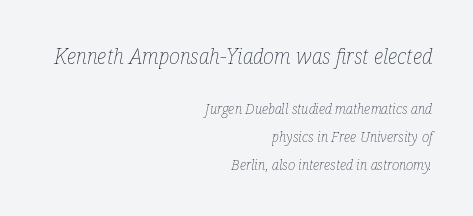
{"italic": "yes", "lean": "right", "slant_degrees": 12, "bold": "no", "underline": "no", "align": "right", "line_spacing": "loose", "line_spacing_ratio": 1.98, "letter_spacing": "normal", "letter_spacing_em": 0.0, "larger_block": "first", "size_ratio": 1.5, "glyph_px": 21}
